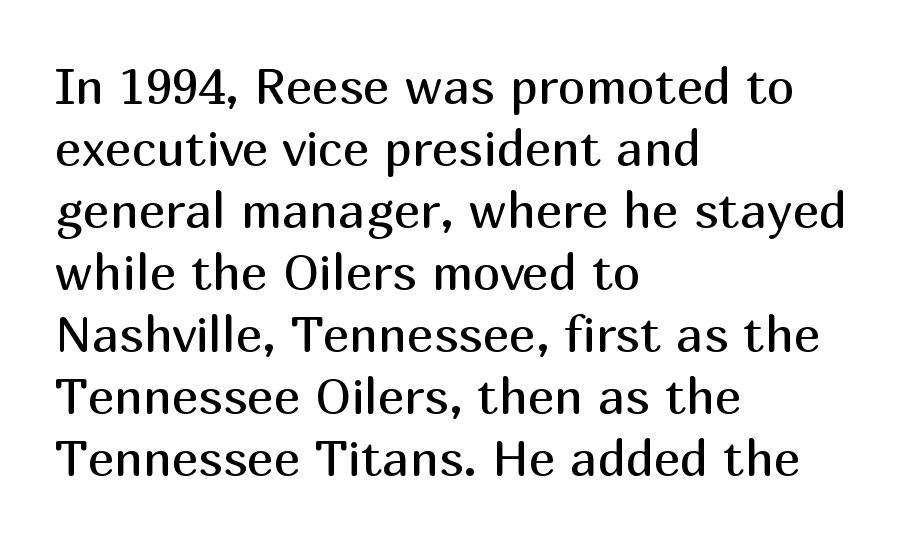
The zone under the glyphs is completely vacant. The designer went with a sans here, leaving each stem footless. Heaviness? Minimal to ordinary, like unemphasized prose. Proportional: the letters do not fall into vertical columns.
